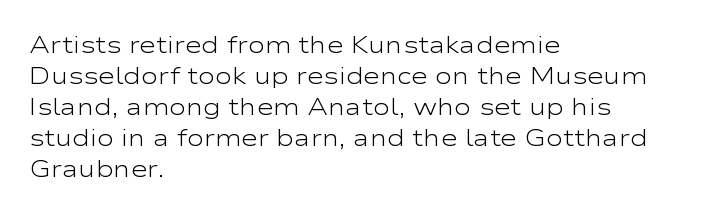
Posture: upright roman. The ragged edge is on the right, which tells us the setting is flush left. Reading down the column, the eye jumps a familiar distance to each next line. The specimen omits any rule beneath the text block's lines. The face looks like a standard text weight, possibly lighter.
